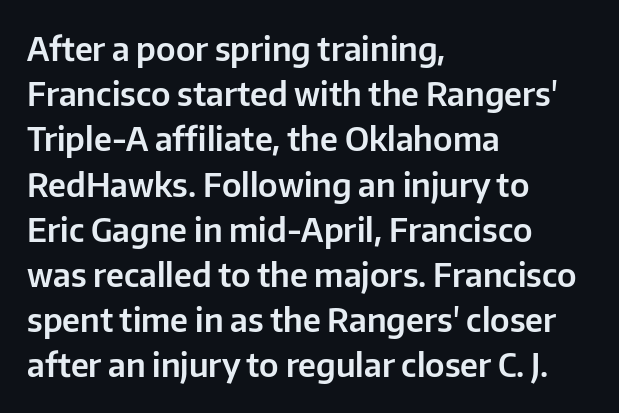
Character widths vary here, with narrow letters taking less room than wide ones. A clean baseline with only descenders dipping below it. Horizontal alignment here is leftward, the default for most running prose. How would I describe the line gaps? Plain and ordinary.
